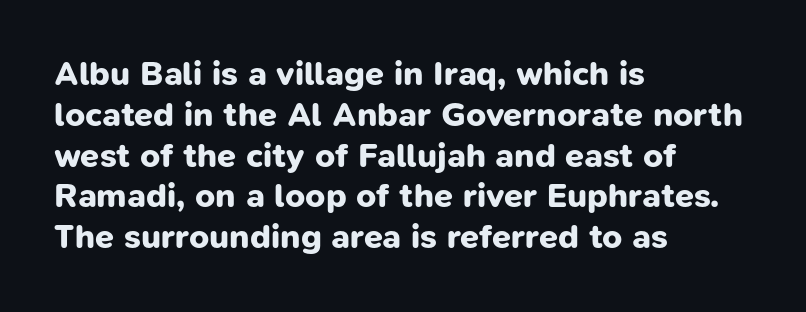
Does extra space separate the letters? No, they use regular spacing. Note: no serifs on the glyphs. The letters advance in unequal steps, a hallmark of proportional type. Typeset ragged right — the left edge is the straight one.
